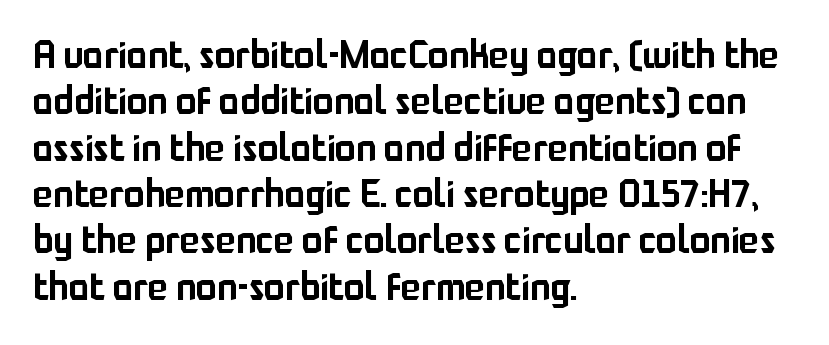
Q: Is the text italic (slanted)? A: No, it is upright.
Q: Is the typeface a serif or a sans-serif typeface? A: Sans-serif.
Q: Is the text underlined? A: No.
Q: How is the paragraph aligned? A: Left-aligned.
Q: Is the spacing between letters normal or unusually wide? A: Normal.
Q: Width (condensed, normal, or wide)? A: Normal.
Q: Stroke contrast? A: Low.
Q: x-height? A: Medium.
Q: Monospaced? A: No.
